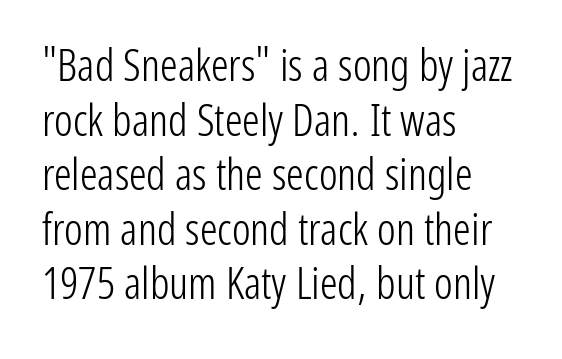
The image shows 44 px light, condensed sans-serif type, upright; set left-aligned, line spacing 1.24x, normal letter spacing, not underlined; low stroke contrast and a medium x-height.
